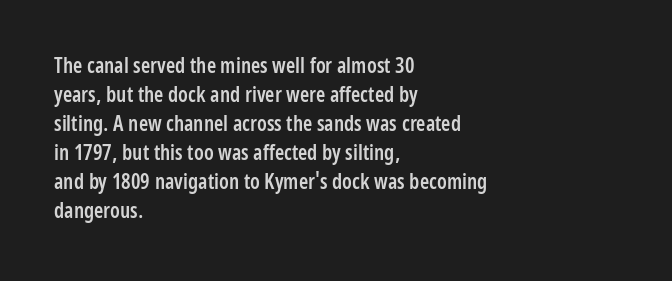
The image shows 21 px text type, upright; set left-aligned, normal line spacing (1.38x), normal letter spacing, not underlined.
